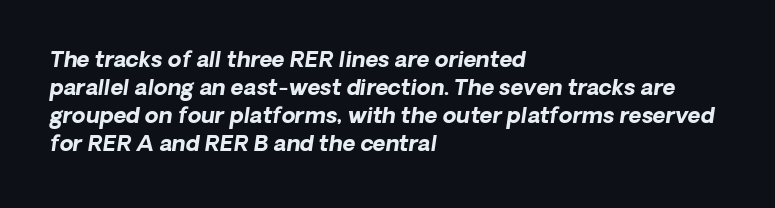
Q: Is the text bold? A: Yes.
Q: Is the text underlined? A: No.
Q: How is the paragraph aligned? A: Left-aligned.
Q: Is the spacing between letters normal or unusually wide? A: Normal.
Q: Is the spacing between lines tight, normal or loose? A: Normal.
